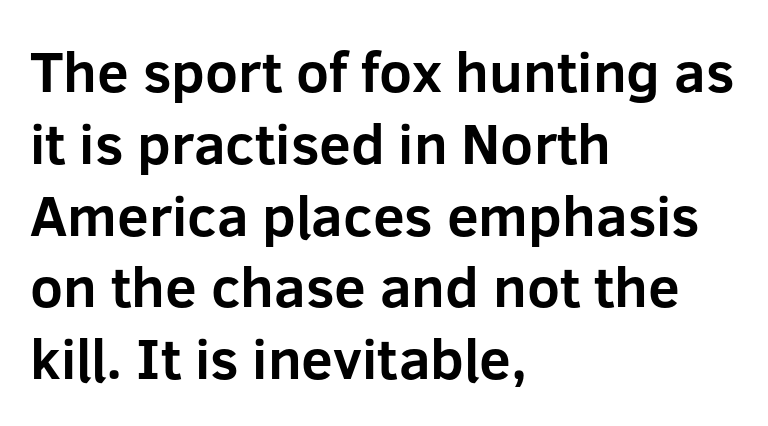
As a designer I'd log this as weight 700, bold. Just letters on the line, the space beneath them empty. One glance says typical: line gaps are just what's usual. The designer went with a sans here, leaving each stem footless. The lettering stays uniformly vertical, giving the passage a roman look.
